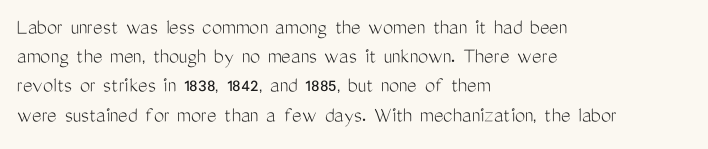
Nothing unusual about the tracking: characters are spaced as the font intends. Caption: multi-line text, flush left, ragged right. How would I describe the line gaps? Plain and ordinary. Unbolded letterforms with no extra heft.
